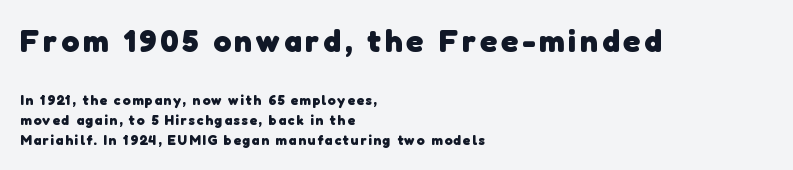
Type without underlining. The face used here is a sans, in the tradition of grotesques and geometrics. Character size in the leading block exceeds that of the trailing block. Normally led — the rows are evenly, conventionally spaced. The letters are bold, with thick, heavy strokes.
